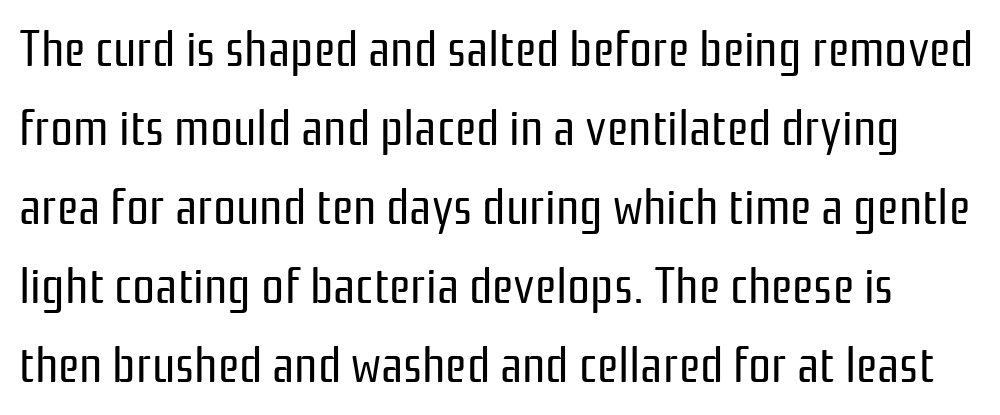
Q: Is the text bold? A: No.
Q: Is the text italic (slanted)? A: No, it is upright.
Q: Is the typeface a serif or a sans-serif typeface? A: Sans-serif.
Q: Is the text underlined? A: No.
Q: Is the spacing between letters normal or unusually wide? A: Normal.
Q: Is the spacing between lines tight, normal or loose? A: Normal.
Q: Width (condensed, normal, or wide)? A: Condensed.
Q: Stroke contrast? A: Low.
Q: x-height? A: Medium.
Q: Monospaced? A: No.
